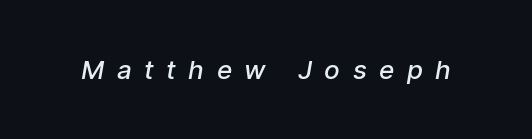
{"bold": "semi", "underline": "no", "letter_spacing": "wide", "letter_spacing_em": 0.48, "glyph_px": 26}
